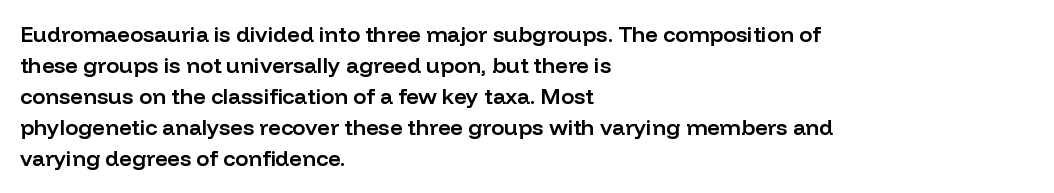
{"italic": "no", "bold": "semi", "underline": "no", "align": "left", "line_spacing": "normal", "line_spacing_ratio": 1.41, "letter_spacing": "normal", "letter_spacing_em": 0.0, "glyph_px": 22}
